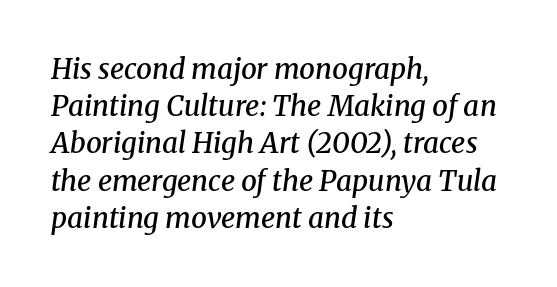
Q: Is the text bold? A: Semi-bold.
Q: Is the text italic (slanted)? A: Yes, it leans right by about 8 degrees.
Q: Is the typeface a serif or a sans-serif typeface? A: Serif.
Q: Is the text underlined? A: No.
Q: How is the paragraph aligned? A: Left-aligned.
Q: Is the spacing between letters normal or unusually wide? A: Normal.
Q: Is the spacing between lines tight, normal or loose? A: Normal.
Q: Width (condensed, normal, or wide)? A: Normal.
Q: Stroke contrast? A: Medium.
Q: x-height? A: Medium.
Q: Monospaced? A: No.
